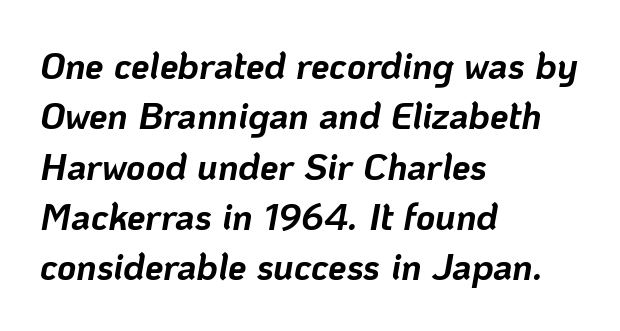
Q: Is the text bold? A: Yes.
Q: Is the text italic (slanted)? A: Yes, it leans right by about 10 degrees.
Q: Is the text underlined? A: No.
Q: How is the paragraph aligned? A: Left-aligned.
Q: Is the spacing between letters normal or unusually wide? A: Normal.
Q: Is the spacing between lines tight, normal or loose? A: Normal.
Q: Width (condensed, normal, or wide)? A: Normal.
Q: Stroke contrast? A: Low.
Q: x-height? A: Medium.
Q: Monospaced? A: No.
